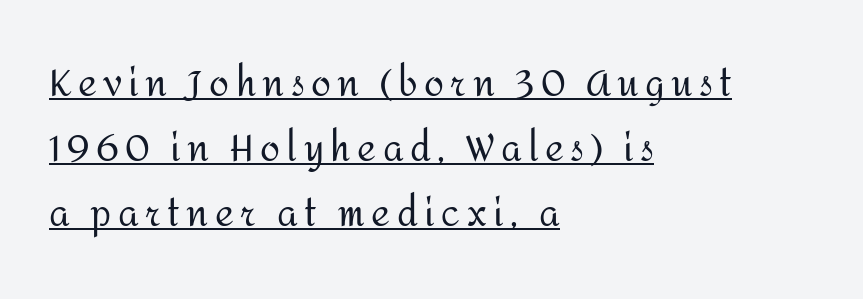
{"serif": "no", "italic": "no", "bold": "no", "weight": "regular", "width": "normal", "stroke_contrast": "medium", "x_height": "medium", "monospaced": "no", "underline": "yes", "align": "left", "line_spacing_ratio": 1.8, "glyph_px": 36}
